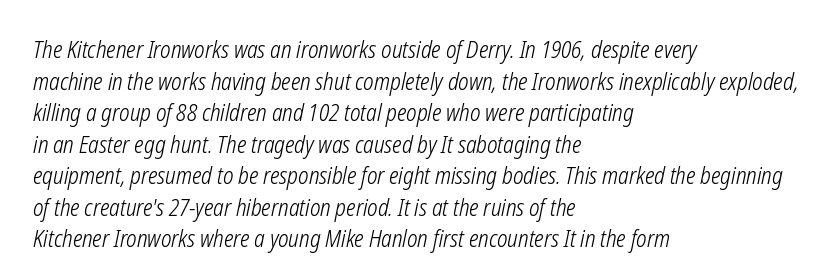
Q: Is the text bold? A: No.
Q: Is the text italic (slanted)? A: Yes, it leans right by about 12 degrees.
Q: Is the text underlined? A: No.
Q: How is the paragraph aligned? A: Left-aligned.
Q: Is the spacing between letters normal or unusually wide? A: Normal.
Q: Is the spacing between lines tight, normal or loose? A: Normal.
